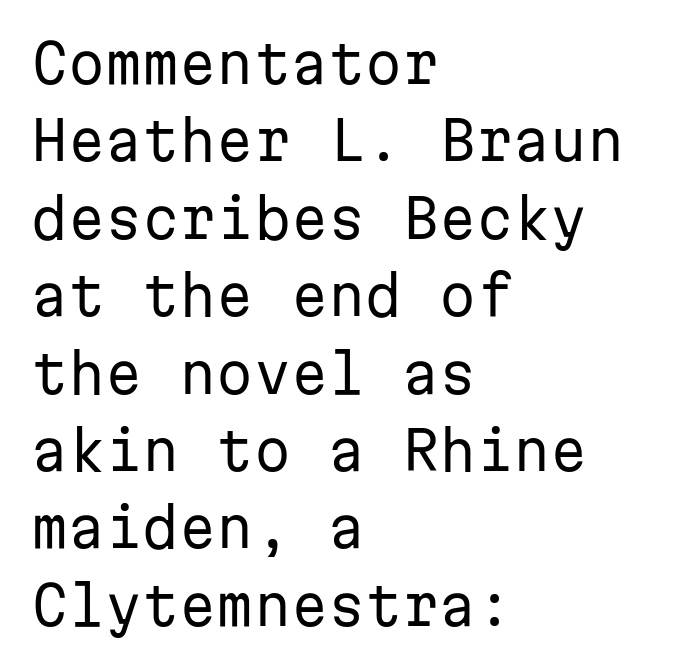
Q: Is the text bold? A: No.
Q: Is the text italic (slanted)? A: No, it is upright.
Q: Is the typeface a serif or a sans-serif typeface? A: Sans-serif.
Q: Is the text underlined? A: No.
Q: How is the paragraph aligned? A: Left-aligned.
Q: Is the spacing between letters normal or unusually wide? A: Normal.
Q: Is the spacing between lines tight, normal or loose? A: Normal.
Q: Width (condensed, normal, or wide)? A: Normal.
Q: Stroke contrast? A: Low.
Q: x-height? A: Medium.
Q: Monospaced? A: Yes.
